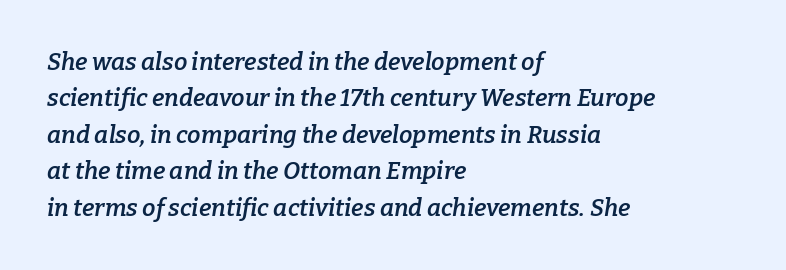
{"italic": "yes", "lean": "right", "slant_degrees": 9, "bold": "semi", "underline": "no", "align": "left", "line_spacing": "normal", "line_spacing_ratio": 1.52, "letter_spacing": "normal", "letter_spacing_em": 0.0, "glyph_px": 24}
